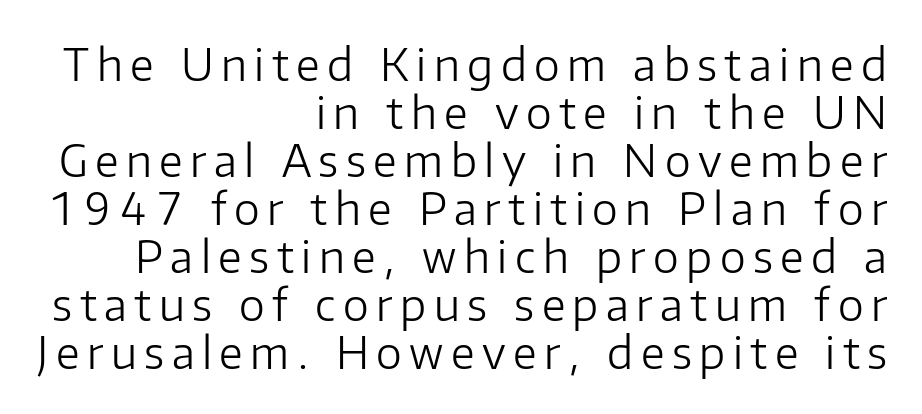
Q: Is the text bold? A: No.
Q: Is the text italic (slanted)? A: No, it is upright.
Q: Is the typeface a serif or a sans-serif typeface? A: Sans-serif.
Q: Is the text underlined? A: No.
Q: How is the paragraph aligned? A: Right-aligned.
Q: Is the spacing between lines tight, normal or loose? A: Tight.
Q: Width (condensed, normal, or wide)? A: Normal.
Q: Stroke contrast? A: Low.
Q: x-height? A: Medium.
Q: Monospaced? A: No.
